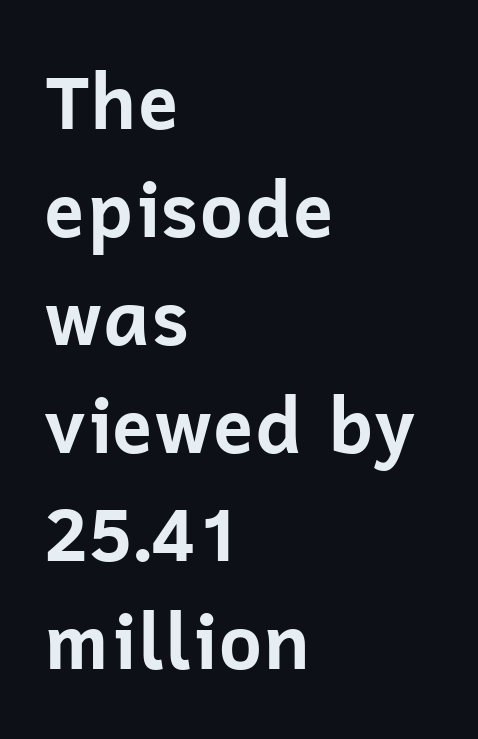
{"serif": "no", "italic": "no", "bold": "yes", "weight": "bold", "width": "normal", "stroke_contrast": "low", "x_height": "medium", "monospaced": "no", "underline": "no", "align": "left", "line_spacing": "normal", "line_spacing_ratio": 1.44, "letter_spacing": "normal", "letter_spacing_em": 0.0, "glyph_px": 75}
